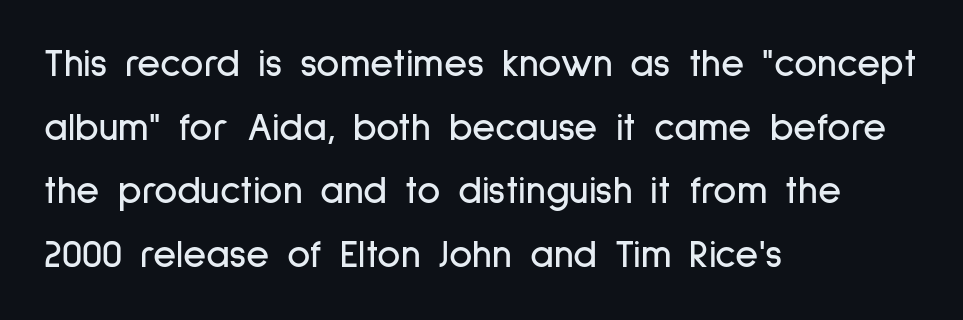
These lines are rendered in a variable-pitch font. Letters rest on an invisible, unmarked baseline. Posture: vertical. Nothing sits at the stroke ends, so this counts as sans-serif.
